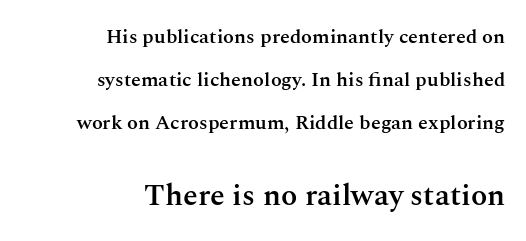
Horizontal alignment here is rightward, an uncommon choice for prose. Each new line begins a long way beneath the previous one. Has an underline been added? It has not. When letters stand straight like this, we call the style roman or upright.
